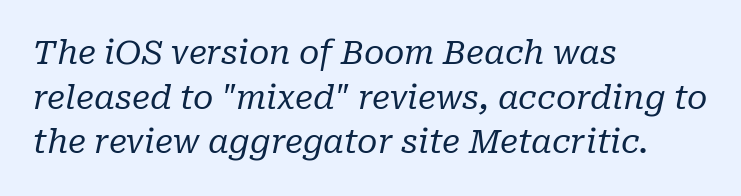
The letters advance in unequal steps, a hallmark of proportional type. Quick note: interline space is typical. This is oblique type, the kind used for emphasis or titles. The zone under the glyphs is completely vacant.
